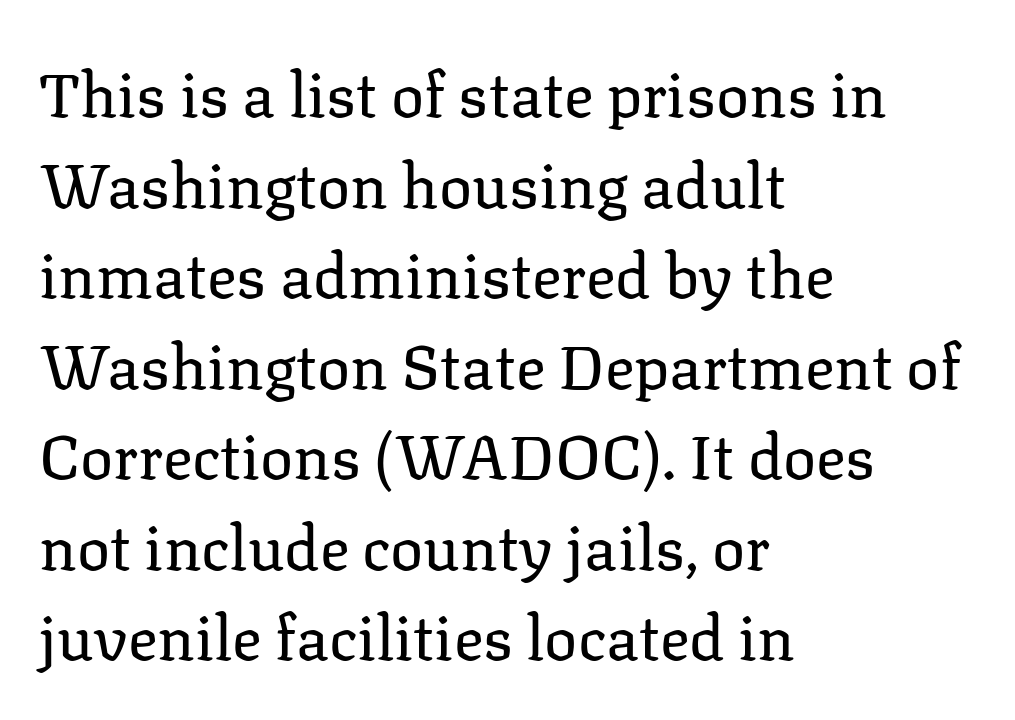
{"serif": "yes", "italic": "no", "bold": "no", "weight": "regular", "width": "normal", "stroke_contrast": "low", "x_height": "medium", "monospaced": "no", "underline": "no", "align": "left", "line_spacing": "normal", "line_spacing_ratio": 1.46, "letter_spacing": "normal", "letter_spacing_em": 0.0, "glyph_px": 62}
